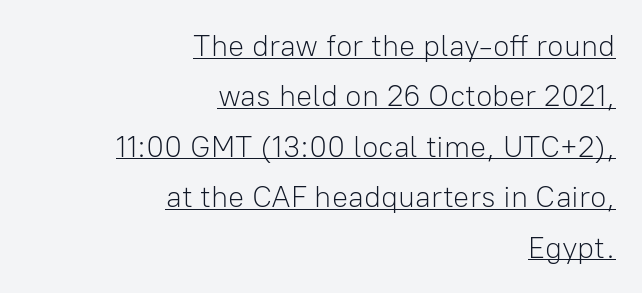
Q: Is the text bold? A: No.
Q: Is the text italic (slanted)? A: No, it is upright.
Q: Is the typeface a serif or a sans-serif typeface? A: Sans-serif.
Q: Is the text underlined? A: Yes.
Q: How is the paragraph aligned? A: Right-aligned.
Q: Is the spacing between letters normal or unusually wide? A: Normal.
Q: Is the spacing between lines tight, normal or loose? A: Normal.
Q: Width (condensed, normal, or wide)? A: Normal.
Q: Stroke contrast? A: Low.
Q: x-height? A: Medium.
Q: Monospaced? A: No.
